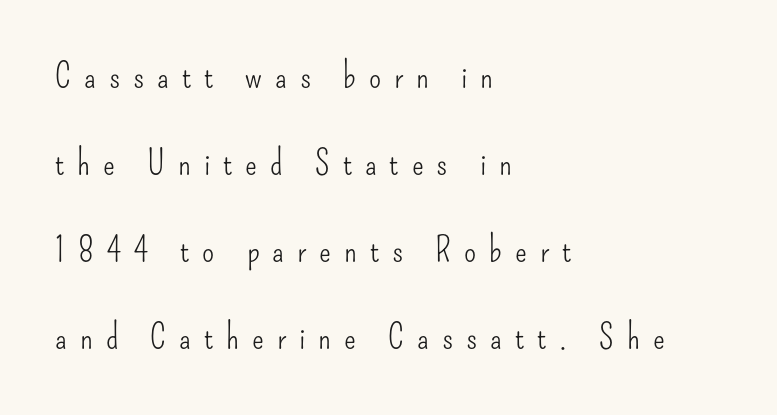
The image shows 35 px light, condensed sans-serif type, upright; set left-aligned, loose line spacing (2.49x), unusually wide letter spacing (+0.37 em), not underlined; low stroke contrast and a small x-height.
